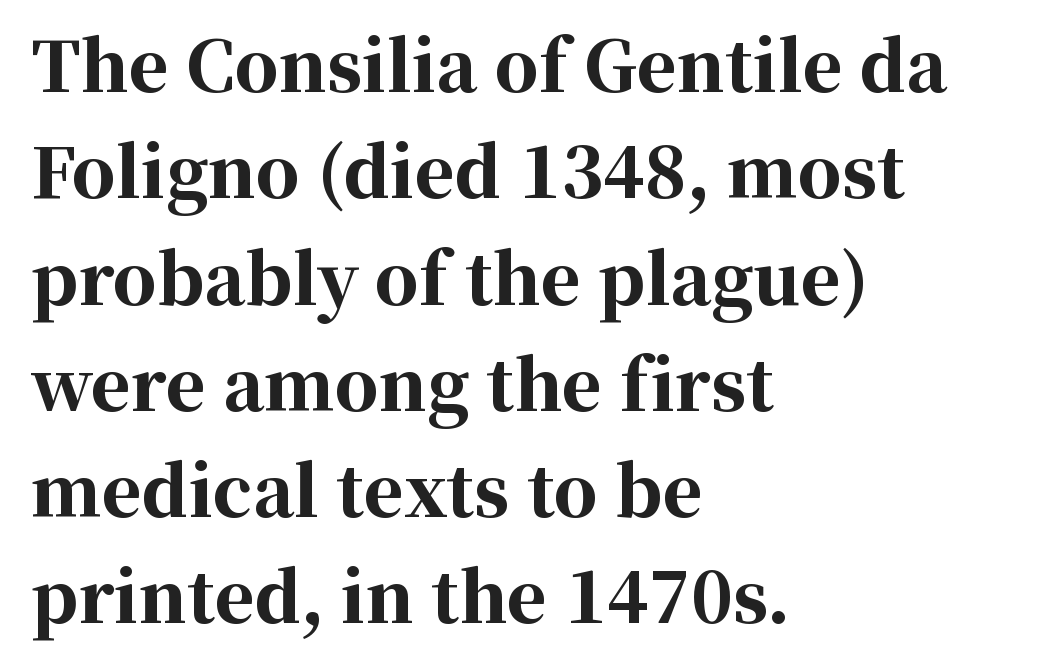
Type without underlining. The face used here is proportionally spaced, like ordinary book or web type. This block has exactly the height ordinary leading produces. The letters stand straight up with perfectly vertical stems. The rag falls on the right side of this text block.
